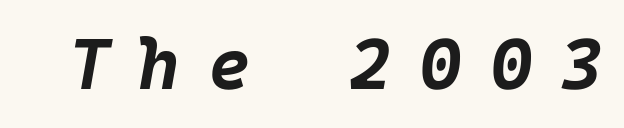
{"italic": "yes", "lean": "right", "slant_degrees": 10, "bold": "yes", "weight": "bold", "width": "normal", "stroke_contrast": "low", "x_height": "large", "underline": "no", "letter_spacing": "wide", "letter_spacing_em": 0.39, "glyph_px": 72}
